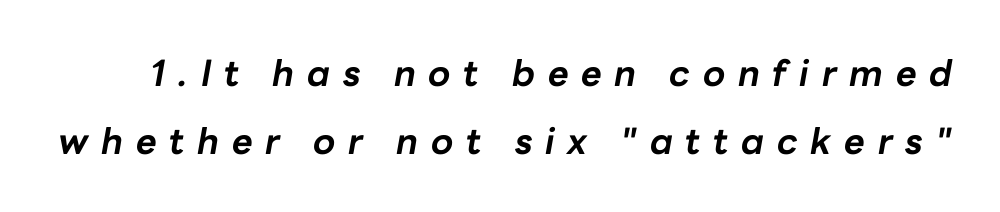
The image shows 36 px bold type, italic (leaning right); set line spacing 1.88x, unusually wide letter spacing (+0.35 em), not underlined; low stroke contrast and a medium x-height.
